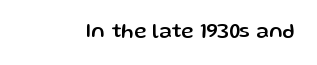
{"italic": "no", "underline": "no", "letter_spacing": "normal", "letter_spacing_em": 0.0, "glyph_px": 21}
